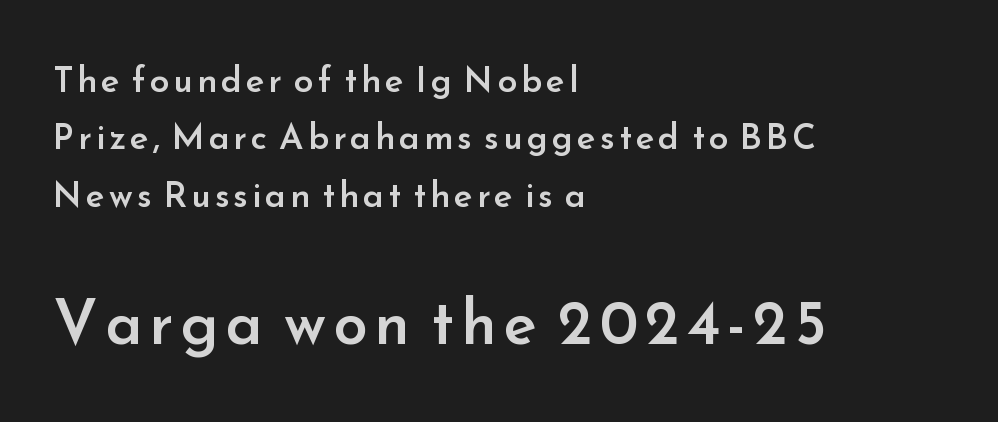
Q: Is the text bold? A: Semi-bold.
Q: Is the text italic (slanted)? A: No, it is upright.
Q: Is the typeface a serif or a sans-serif typeface? A: Sans-serif.
Q: Is the text underlined? A: No.
Q: How is the paragraph aligned? A: Left-aligned.
Q: Is the spacing between lines tight, normal or loose? A: Normal.
Q: Which block of text is set in a larger size, the first (top) or the second (bottom)? A: The second (bottom) one.
Q: Width (condensed, normal, or wide)? A: Normal.
Q: Stroke contrast? A: Low.
Q: x-height? A: Small.
Q: Monospaced? A: No.
